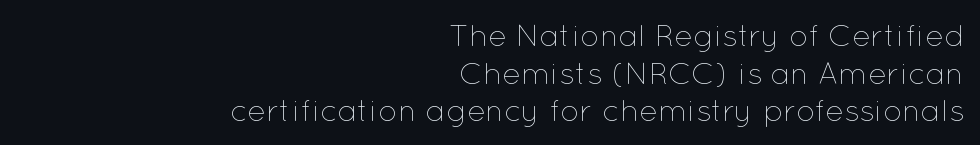
Q: Is the text bold? A: No.
Q: Is the text italic (slanted)? A: No, it is upright.
Q: Is the text underlined? A: No.
Q: How is the paragraph aligned? A: Right-aligned.
Q: Is the spacing between letters normal or unusually wide? A: Normal.
Q: Width (condensed, normal, or wide)? A: Normal.
Q: Stroke contrast? A: Low.
Q: x-height? A: Medium.
Q: Monospaced? A: No.
